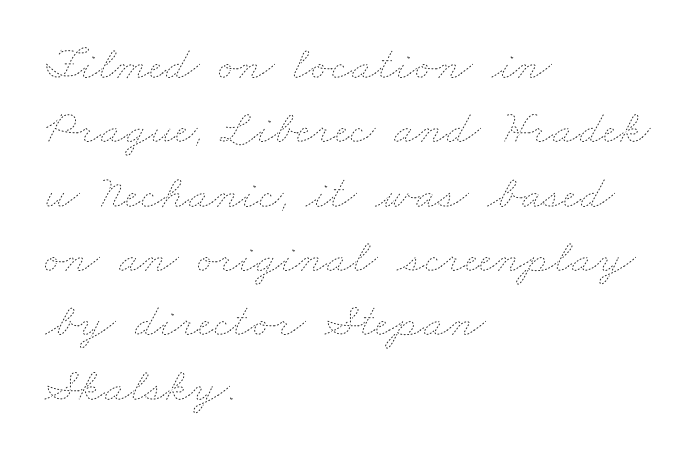
Q: Is the text bold? A: No.
Q: Is the text underlined? A: No.
Q: How is the paragraph aligned? A: Left-aligned.
Q: Is the spacing between letters normal or unusually wide? A: Normal.
Q: Is the spacing between lines tight, normal or loose? A: Normal.
Q: Width (condensed, normal, or wide)? A: Wide.
Q: Stroke contrast? A: Low.
Q: x-height? A: Small.
Q: Monospaced? A: No.
